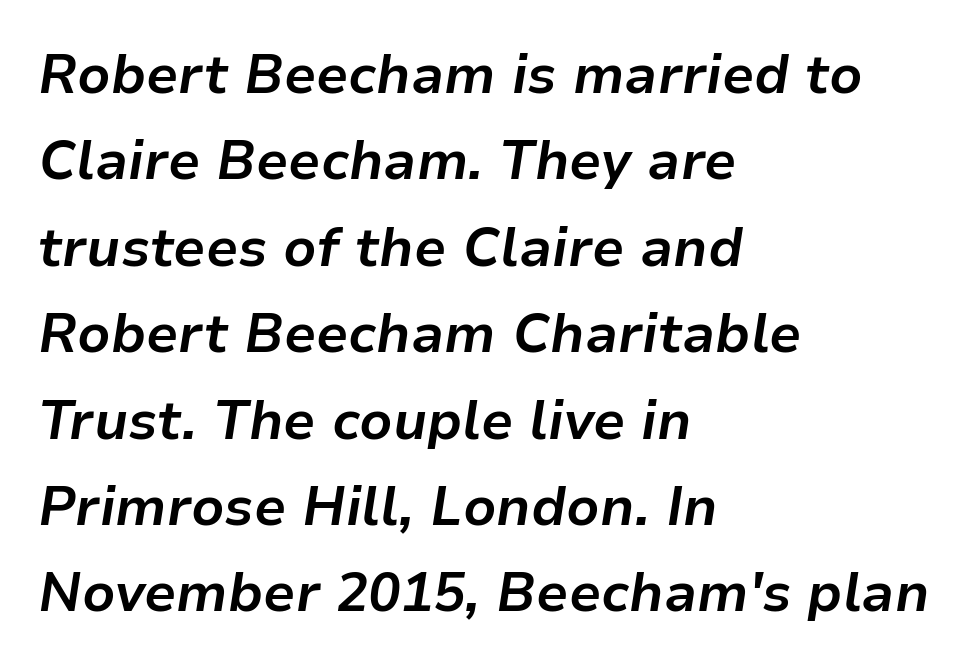
Q: Is the text bold? A: Yes.
Q: Is the text italic (slanted)? A: Yes, it leans right by about 9 degrees.
Q: Is the text underlined? A: No.
Q: How is the paragraph aligned? A: Left-aligned.
Q: Is the spacing between letters normal or unusually wide? A: Normal.
Q: Is the spacing between lines tight, normal or loose? A: Normal.
Q: Width (condensed, normal, or wide)? A: Normal.
Q: Stroke contrast? A: Low.
Q: x-height? A: Medium.
Q: Monospaced? A: No.
